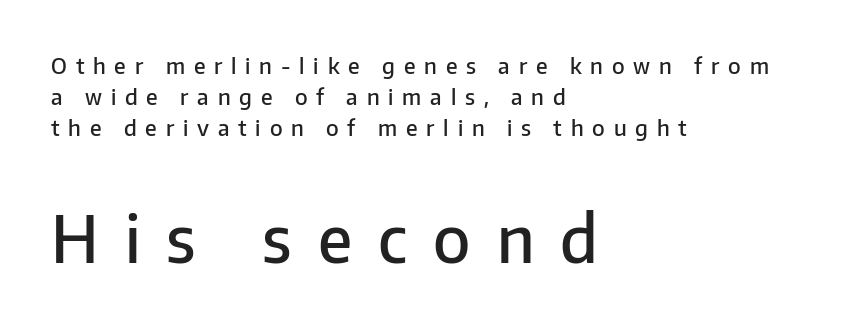
{"serif": "no", "italic": "no", "bold": "semi", "weight": "semibold", "width": "normal", "stroke_contrast": "low", "x_height": "medium", "monospaced": "no", "underline": "no", "align": "left", "line_spacing": "normal", "line_spacing_ratio": 1.41, "letter_spacing": "wide", "letter_spacing_em": 0.4, "larger_block": "second", "size_ratio": 2.95, "glyph_px": 65}
